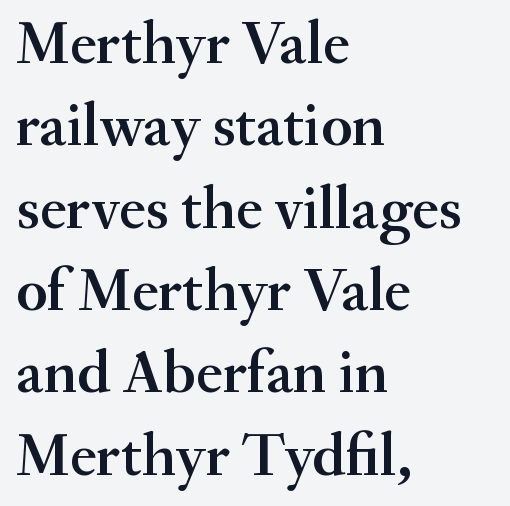
Q: Is the text bold? A: Semi-bold.
Q: Is the text italic (slanted)? A: No, it is upright.
Q: Is the typeface a serif or a sans-serif typeface? A: Serif.
Q: Is the text underlined? A: No.
Q: How is the paragraph aligned? A: Left-aligned.
Q: Is the spacing between letters normal or unusually wide? A: Normal.
Q: Is the spacing between lines tight, normal or loose? A: Normal.
Q: Width (condensed, normal, or wide)? A: Normal.
Q: Stroke contrast? A: Medium.
Q: x-height? A: Small.
Q: Monospaced? A: No.
